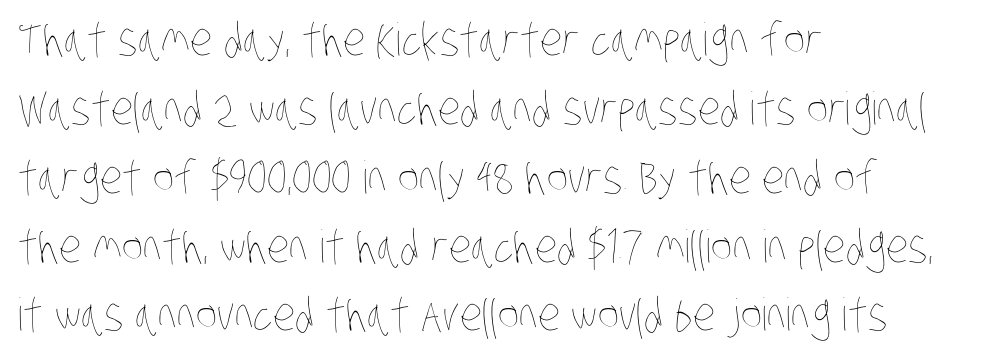
Q: Is the text bold? A: No.
Q: Is the text underlined? A: No.
Q: How is the paragraph aligned? A: Left-aligned.
Q: Is the spacing between letters normal or unusually wide? A: Normal.
Q: Is the spacing between lines tight, normal or loose? A: Normal.
Q: Width (condensed, normal, or wide)? A: Condensed.
Q: Stroke contrast? A: Low.
Q: x-height? A: Large.
Q: Monospaced? A: No.
